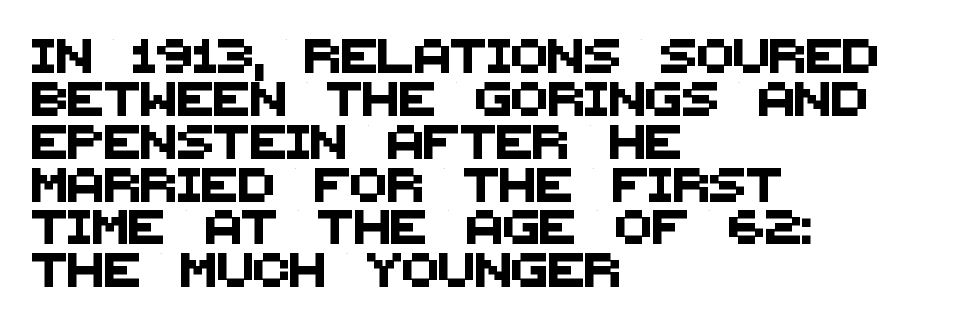
{"serif": "no", "width": "normal", "stroke_contrast": "medium", "x_height": "large", "monospaced": "no", "underline": "no", "align": "left", "line_spacing": "normal", "line_spacing_ratio": 1.26, "letter_spacing": "normal", "letter_spacing_em": 0.0, "glyph_px": 34}
